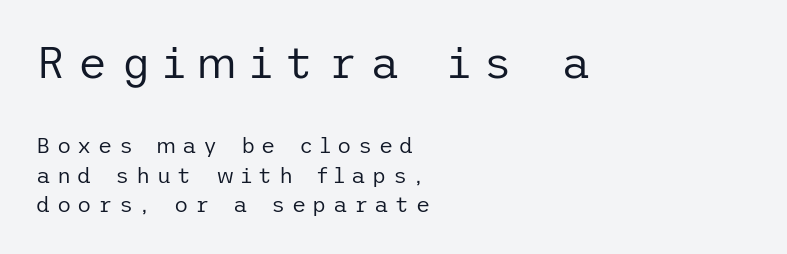
{"serif": "no", "italic": "no", "bold": "no", "weight": "regular", "width": "normal", "stroke_contrast": "low", "x_height": "medium", "underline": "no", "align": "left", "line_spacing": "normal", "line_spacing_ratio": 1.34, "letter_spacing": "wide", "letter_spacing_em": 0.29, "larger_block": "first", "size_ratio": 2.05, "glyph_px": 45}
